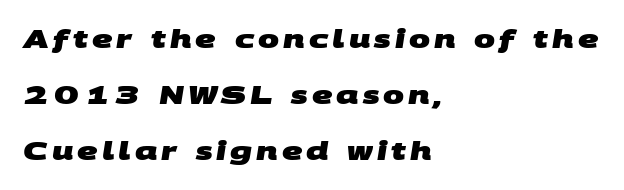
The image shows 25 px bold type; set left-aligned, loose line spacing (2.25x), not underlined.
